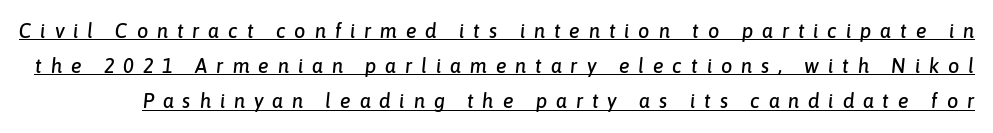
Every word sits above its own underline. Yep, that's italic — everything's leaning. Someone cranked the tracking dial way up on this one.
